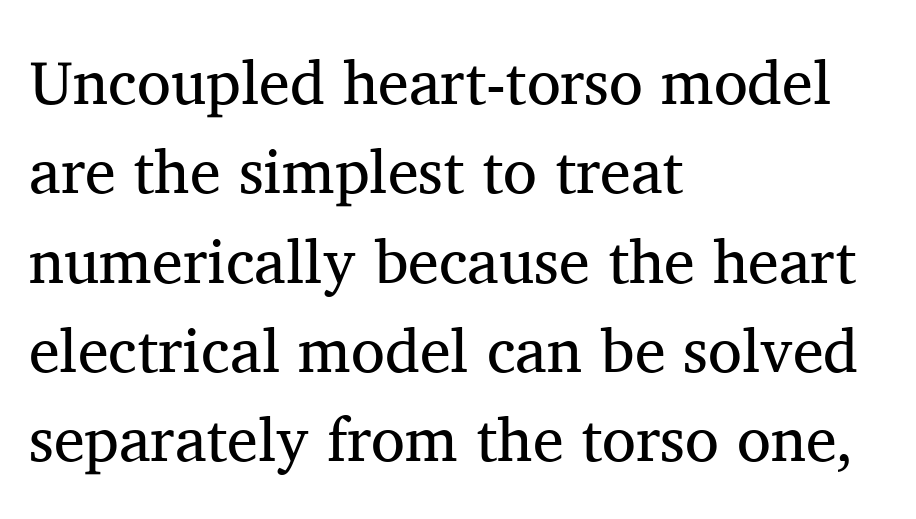
Q: Is the text bold? A: No.
Q: Is the text italic (slanted)? A: No, it is upright.
Q: Is the typeface a serif or a sans-serif typeface? A: Serif.
Q: Is the text underlined? A: No.
Q: How is the paragraph aligned? A: Left-aligned.
Q: Is the spacing between letters normal or unusually wide? A: Normal.
Q: Is the spacing between lines tight, normal or loose? A: Normal.
Q: Width (condensed, normal, or wide)? A: Normal.
Q: Stroke contrast? A: Medium.
Q: x-height? A: Medium.
Q: Monospaced? A: No.
